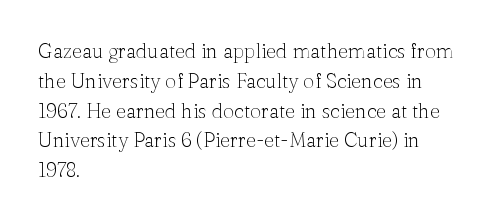
The image shows 20 px text type, upright; set left-aligned, normal line spacing (1.49x), normal letter spacing, not underlined.
